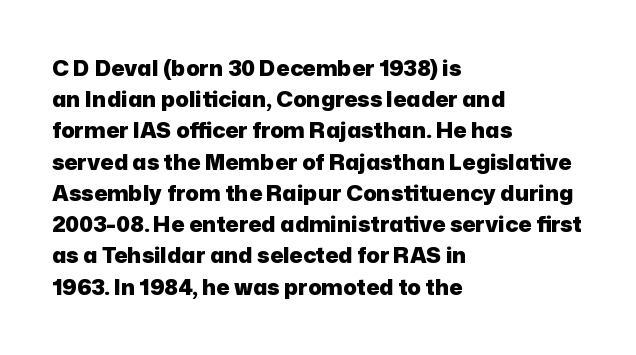
Q: Is the text bold? A: Yes.
Q: Is the text italic (slanted)? A: No, it is upright.
Q: Is the text underlined? A: No.
Q: How is the paragraph aligned? A: Left-aligned.
Q: Is the spacing between letters normal or unusually wide? A: Normal.
Q: Is the spacing between lines tight, normal or loose? A: Normal.
